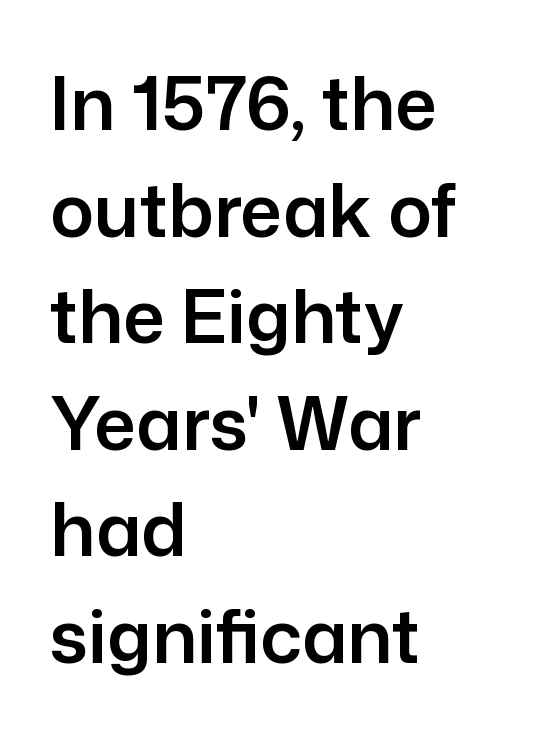
{"serif": "no", "italic": "no", "width": "normal", "stroke_contrast": "low", "x_height": "medium", "monospaced": "no", "underline": "no", "align": "left", "line_spacing": "normal", "line_spacing_ratio": 1.46, "letter_spacing": "normal", "letter_spacing_em": 0.0, "glyph_px": 73}
